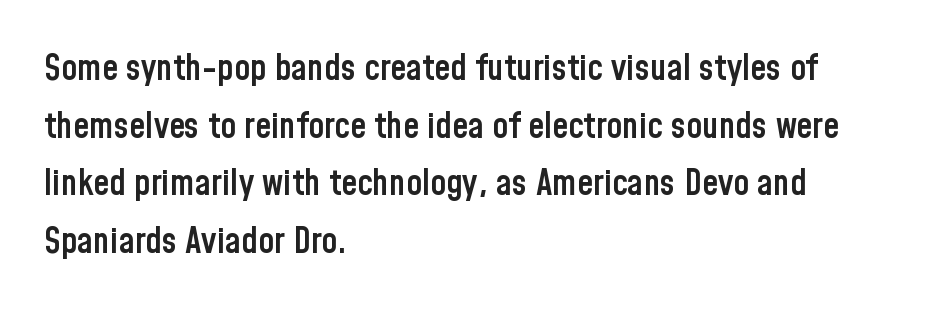
{"serif": "no", "italic": "no", "bold": "semi", "weight": "semibold", "width": "condensed", "stroke_contrast": "low", "x_height": "medium", "monospaced": "no", "underline": "no", "align": "left", "line_spacing": "normal", "line_spacing_ratio": 1.6, "letter_spacing": "normal", "letter_spacing_em": 0.0, "glyph_px": 36}
